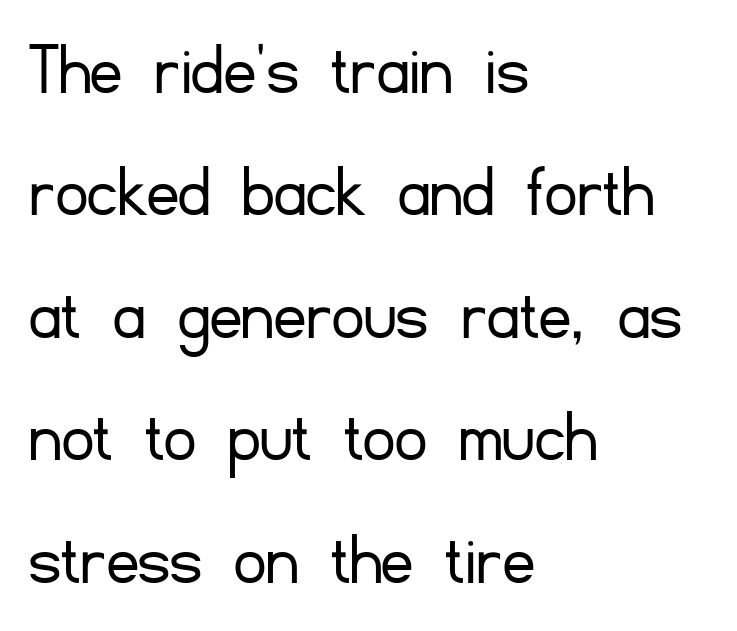
The text was rendered using a sans face with plain stroke endings. Reading down the column, the eye jumps a familiar distance to each next line. What stands out about the letter spacing? Nothing — it is the standard amount. If you drew a line through each stem, it would be perfectly vertical.
